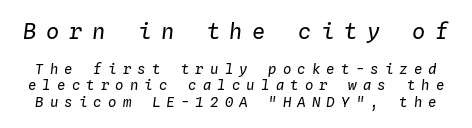
The image shows 22 px text type, italic (leaning right); set line spacing 1.16x, unusually wide letter spacing (+0.44 em), not underlined; the first (top) block is 1.57x larger.
